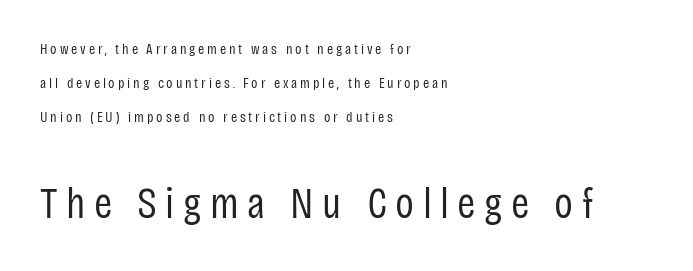
Q: Is the text bold? A: No.
Q: Is the text italic (slanted)? A: No, it is upright.
Q: Is the typeface a serif or a sans-serif typeface? A: Sans-serif.
Q: Is the text underlined? A: No.
Q: How is the paragraph aligned? A: Left-aligned.
Q: Is the spacing between lines tight, normal or loose? A: Loose.
Q: Which block of text is set in a larger size, the first (top) or the second (bottom)? A: The second (bottom) one.
Q: Width (condensed, normal, or wide)? A: Condensed.
Q: Stroke contrast? A: Low.
Q: x-height? A: Large.
Q: Monospaced? A: No.
